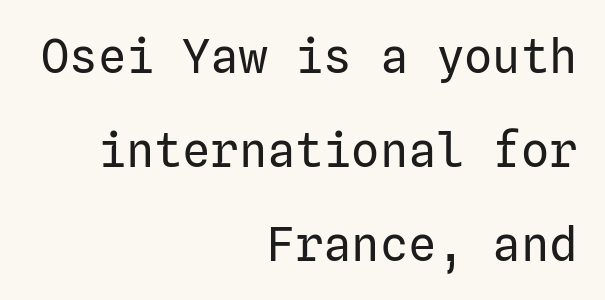
Q: Is the text bold? A: No.
Q: Is the text italic (slanted)? A: No, it is upright.
Q: Is the typeface a serif or a sans-serif typeface? A: Sans-serif.
Q: Is the text underlined? A: No.
Q: How is the paragraph aligned? A: Right-aligned.
Q: Is the spacing between letters normal or unusually wide? A: Normal.
Q: Is the spacing between lines tight, normal or loose? A: Loose.
Q: Width (condensed, normal, or wide)? A: Normal.
Q: Stroke contrast? A: Low.
Q: x-height? A: Medium.
